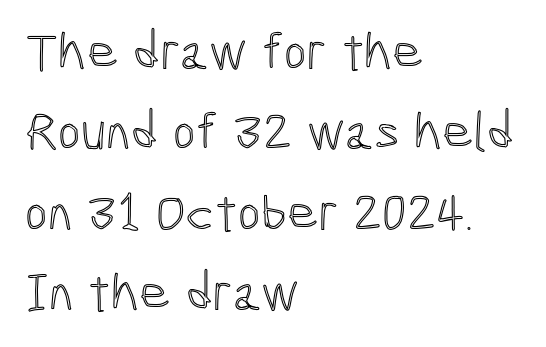
Q: Is the text italic (slanted)? A: No, it is upright.
Q: Is the text underlined? A: No.
Q: How is the paragraph aligned? A: Left-aligned.
Q: Is the spacing between letters normal or unusually wide? A: Normal.
Q: Is the spacing between lines tight, normal or loose? A: Normal.
Q: Width (condensed, normal, or wide)? A: Condensed.
Q: x-height? A: Medium.
Q: Monospaced? A: No.
